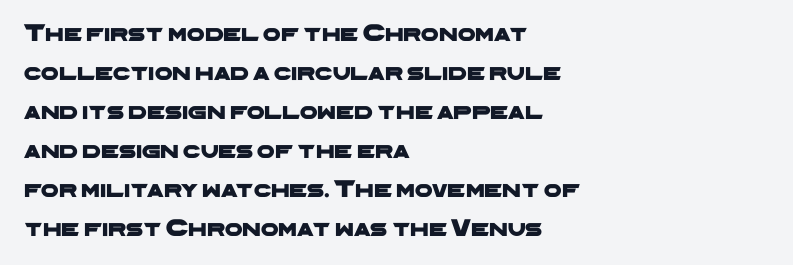
Nothing unusual about the tracking: characters are spaced as the font intends. The leading is moderate, giving the passage an even texture. Letters rest on an invisible, unmarked baseline. Leftover space on each line is placed entirely after the last word.
